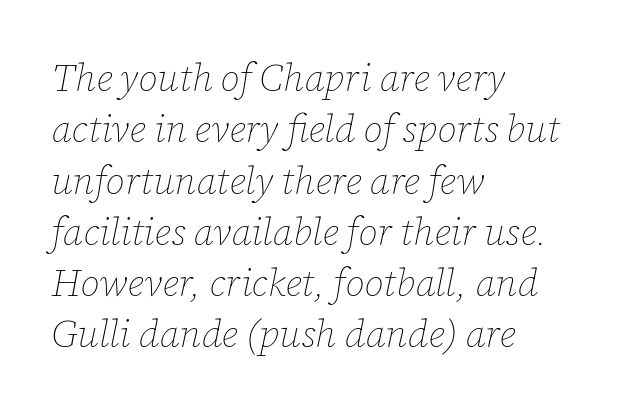
Q: Is the text bold? A: No.
Q: Is the text italic (slanted)? A: Yes, it leans right by about 12 degrees.
Q: Is the text underlined? A: No.
Q: How is the paragraph aligned? A: Left-aligned.
Q: Is the spacing between letters normal or unusually wide? A: Normal.
Q: Is the spacing between lines tight, normal or loose? A: Normal.
Q: Width (condensed, normal, or wide)? A: Normal.
Q: Stroke contrast? A: Low.
Q: x-height? A: Medium.
Q: Monospaced? A: No.
